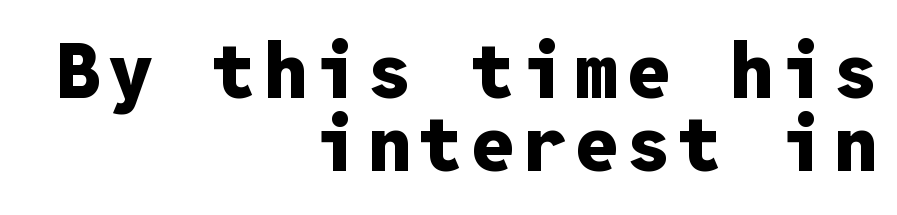
The image shows 77 px heavy sans-serif type, upright, monospaced; set right-aligned, tight line spacing (0.95x), not underlined; low stroke contrast and a medium x-height.
